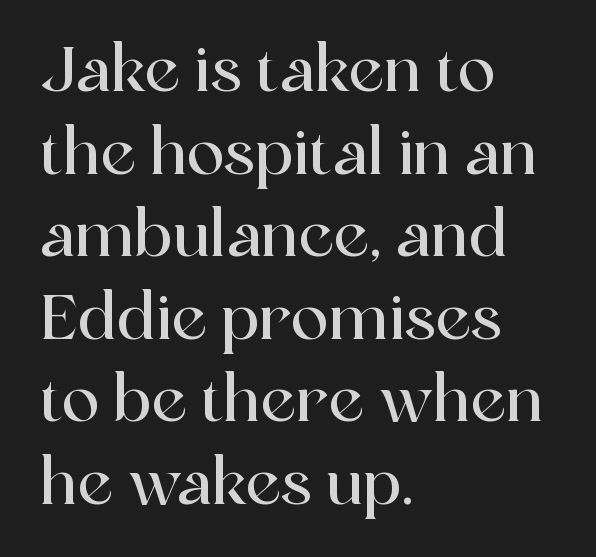
The image shows 63 px serif type, upright; set left-aligned, normal line spacing (1.31x), normal letter spacing, not underlined; a medium x-height.
